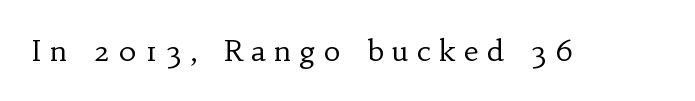
{"serif": "yes", "italic": "no", "bold": "no", "weight": "regular", "width": "normal", "stroke_contrast": "low", "x_height": "small", "monospaced": "no", "underline": "no", "letter_spacing": "wide", "letter_spacing_em": 0.28, "glyph_px": 29}
